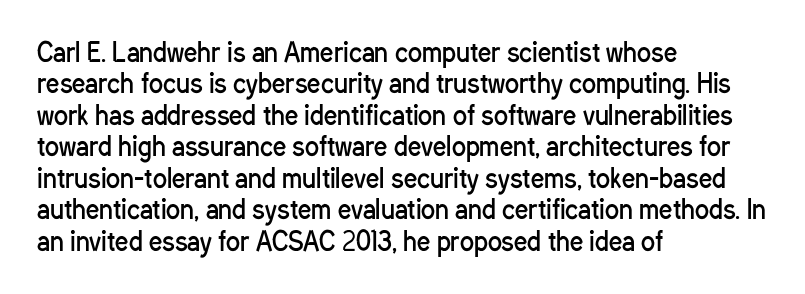
What stands out about the letter spacing? Nothing — it is the standard amount. The rendering anchors every line to the left-hand side. A light-to-regular cut is what we see here. Ordinary non-slanted type is in use.
